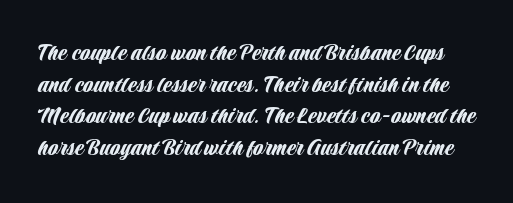
{"underline": "no", "line_spacing_ratio": 1.22, "letter_spacing": "normal", "letter_spacing_em": 0.0, "glyph_px": 26}
